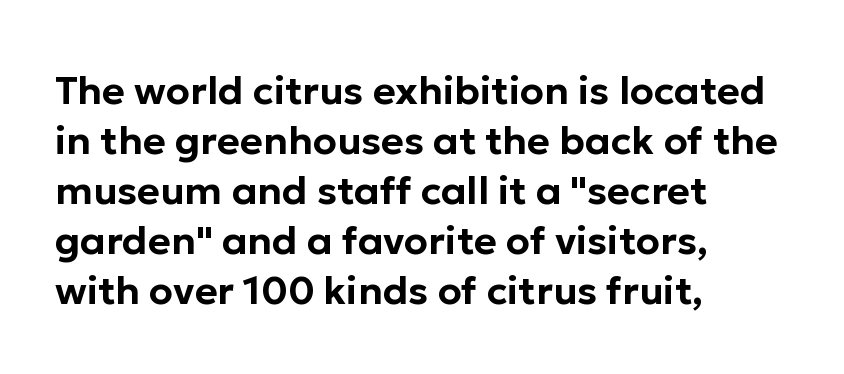
Q: Is the text italic (slanted)? A: No, it is upright.
Q: Is the typeface a serif or a sans-serif typeface? A: Sans-serif.
Q: Is the text underlined? A: No.
Q: How is the paragraph aligned? A: Left-aligned.
Q: Is the spacing between letters normal or unusually wide? A: Normal.
Q: Is the spacing between lines tight, normal or loose? A: Normal.
Q: Width (condensed, normal, or wide)? A: Normal.
Q: Stroke contrast? A: Low.
Q: x-height? A: Medium.
Q: Monospaced? A: No.
